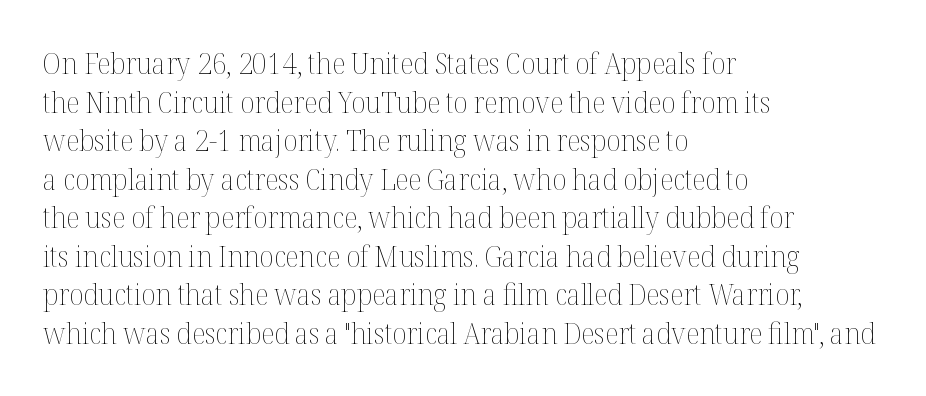
Q: Is the text bold? A: No.
Q: Is the text italic (slanted)? A: No, it is upright.
Q: Is the text underlined? A: No.
Q: How is the paragraph aligned? A: Left-aligned.
Q: Is the spacing between letters normal or unusually wide? A: Normal.
Q: Is the spacing between lines tight, normal or loose? A: Normal.
Q: Width (condensed, normal, or wide)? A: Normal.
Q: Stroke contrast? A: Medium.
Q: x-height? A: Medium.
Q: Monospaced? A: No.
